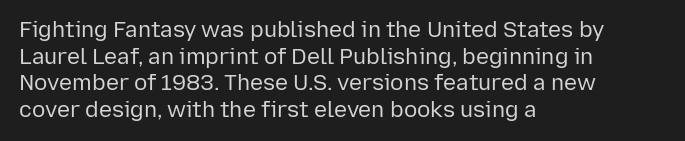
{"italic": "no", "bold": "no", "underline": "no", "align": "left", "line_spacing_ratio": 1.21, "letter_spacing": "normal", "letter_spacing_em": 0.0, "glyph_px": 22}
